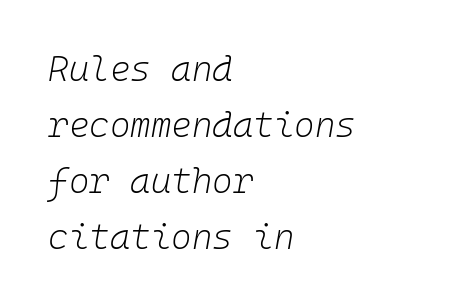
The image shows 35 px light type, italic (leaning right), monospaced; set left-aligned, normal line spacing (1.6x), normal letter spacing, not underlined; low stroke contrast and a medium x-height.
